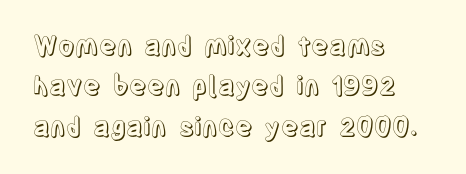
{"italic": "no", "underline": "no", "align": "left", "line_spacing": "normal", "line_spacing_ratio": 1.55, "letter_spacing": "normal", "letter_spacing_em": 0.0, "glyph_px": 26}
